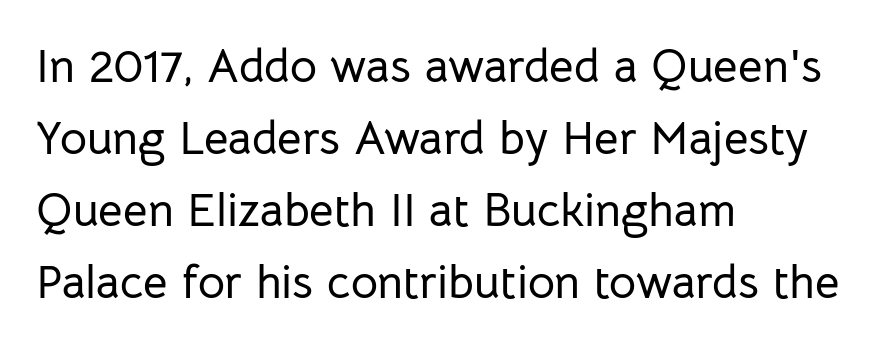
The letters advance in unequal steps, a hallmark of proportional type. Underlining? Definitely not there. The passage shown is typeset with a sans-serif family. A typesetter would call this zero additional tracking. Quick note: not italic, upright.
